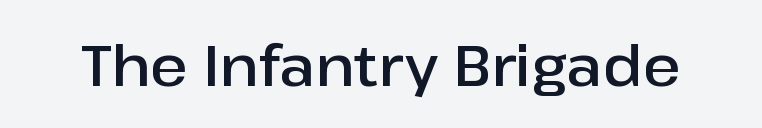
Q: Is the text bold? A: Semi-bold.
Q: Is the text italic (slanted)? A: No, it is upright.
Q: Is the typeface a serif or a sans-serif typeface? A: Sans-serif.
Q: Is the text underlined? A: No.
Q: Is the spacing between letters normal or unusually wide? A: Normal.
Q: Width (condensed, normal, or wide)? A: Normal.
Q: Stroke contrast? A: Low.
Q: x-height? A: Medium.
Q: Monospaced? A: No.
